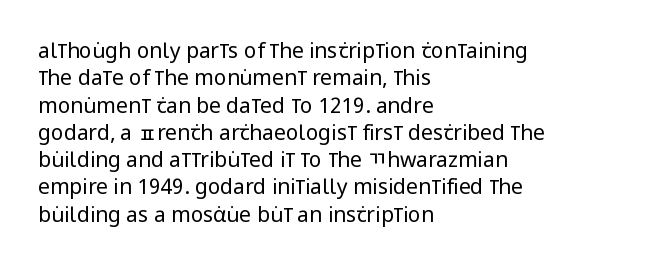
{"italic": "no", "bold": "no", "underline": "no", "align": "left", "line_spacing": "normal", "line_spacing_ratio": 1.3, "letter_spacing": "normal", "letter_spacing_em": 0.0, "glyph_px": 21}
